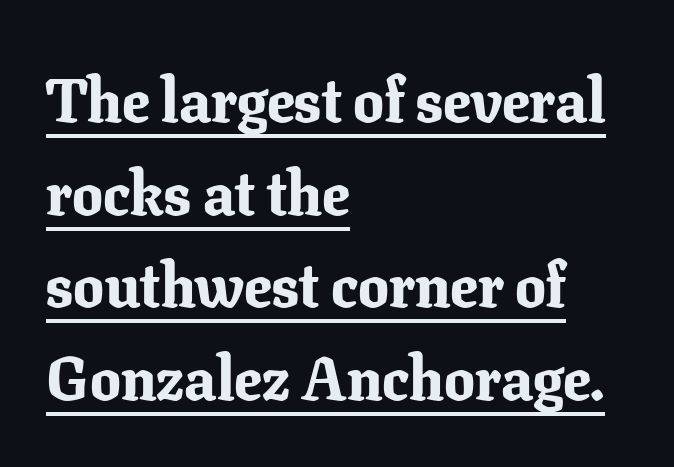
The image shows 61 px bold serif type, upright; set left-aligned, normal line spacing (1.52x), normal letter spacing, underlined; low stroke contrast and a medium x-height.
